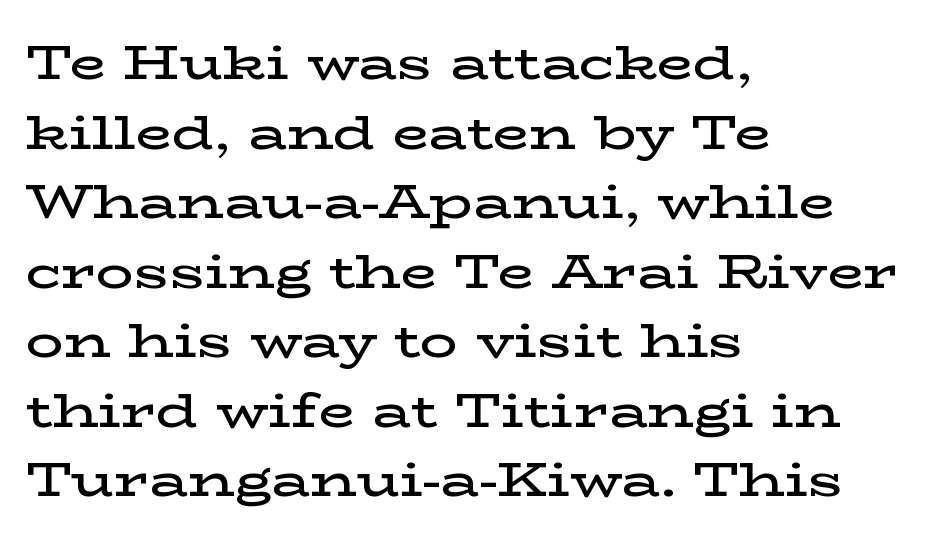
The image shows 47 px semibold, wide serif type, upright; set left-aligned, normal line spacing (1.48x), normal letter spacing, not underlined; low stroke contrast and a medium x-height.
